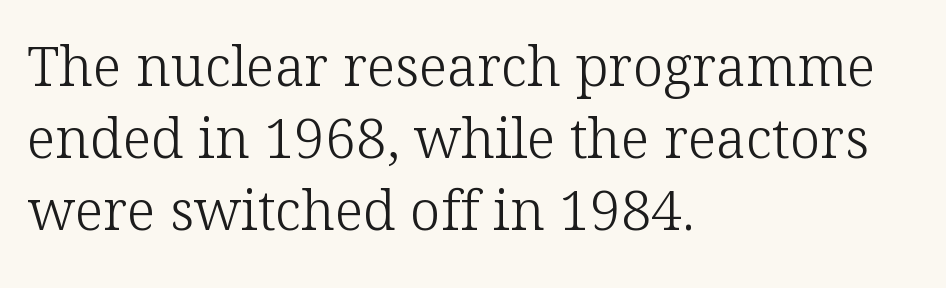
The image shows 55 px light serif type, upright; set left-aligned, normal line spacing (1.31x), normal letter spacing, not underlined; low stroke contrast and a medium x-height.
